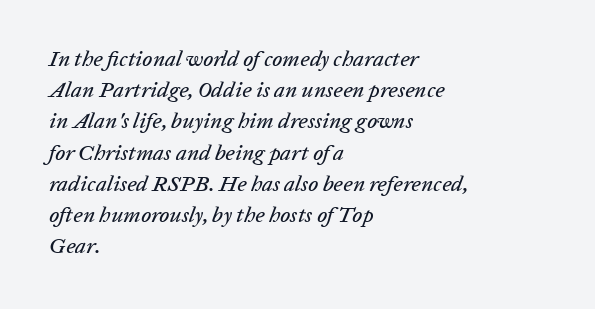
The image shows 22 px text type, italic (leaning right); set left-aligned, normal line spacing (1.42x), normal letter spacing, not underlined.
